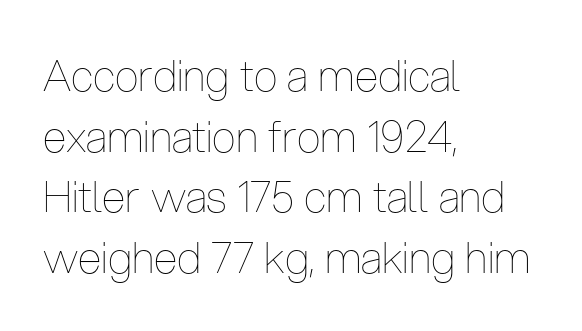
The image shows 43 px thin, condensed type, upright; set left-aligned, normal line spacing (1.41x), normal letter spacing, not underlined; low stroke contrast and a medium x-height.
